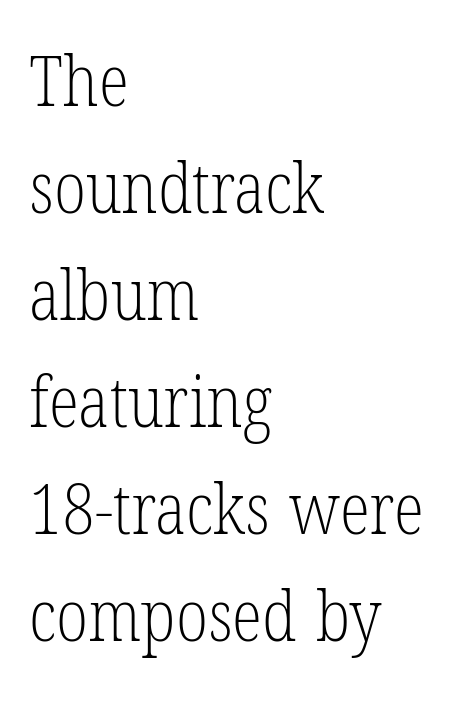
The paragraph shown leans on its left margin. Rule under the text: the space is simply empty. The lettering stays uniformly vertical, giving the passage a roman look. These lines are composed in type with serifs.
